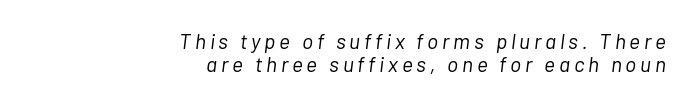
{"italic": "yes", "lean": "right", "slant_degrees": 7, "bold": "no", "underline": "no", "align": "right", "line_spacing": "tight", "line_spacing_ratio": 1.08, "glyph_px": 21}
